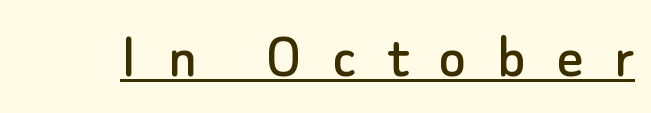
The typesetter has applied underlining to the passage shown. The rendering inserts visible extra space after every character. Every character sits straight up, as roman type does. Do the characters align in a grid? No, the font is proportional. The type family on display is of the sans-serif kind.
